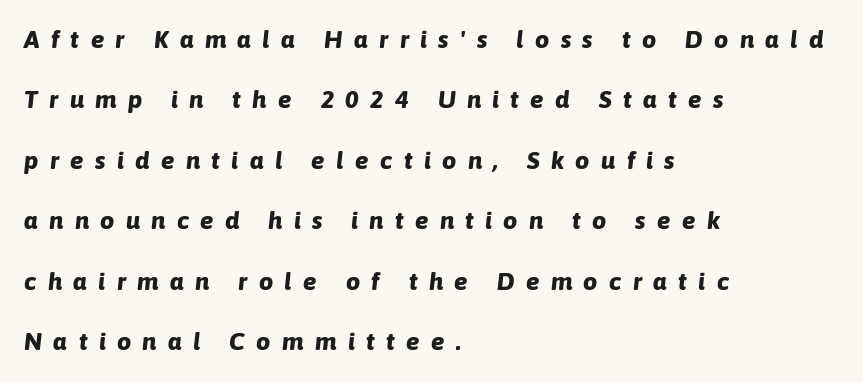
The image shows 25 px bold type, italic (leaning right); set left-aligned, loose line spacing (2.42x), unusually wide letter spacing (+0.46 em), not underlined.
